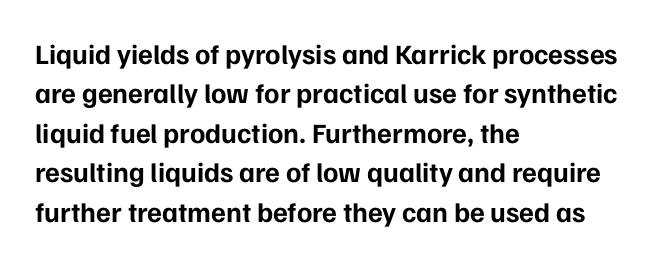
Typeset ragged right — the left edge is the straight one. Look at the stroke-to-counter ratio: heavy, a bold. A sans-serif font was chosen for this passage. Default kerning and tracking; the words read as compact shapes. Words float on clear page, feet unadorned.
